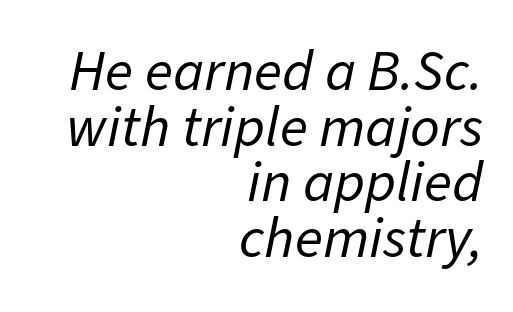
{"italic": "yes", "lean": "right", "slant_degrees": 11, "bold": "no", "weight": "regular", "width": "normal", "stroke_contrast": "low", "x_height": "medium", "monospaced": "no", "underline": "no", "align": "right", "line_spacing": "tight", "line_spacing_ratio": 0.96, "letter_spacing": "normal", "letter_spacing_em": 0.0, "glyph_px": 58}
